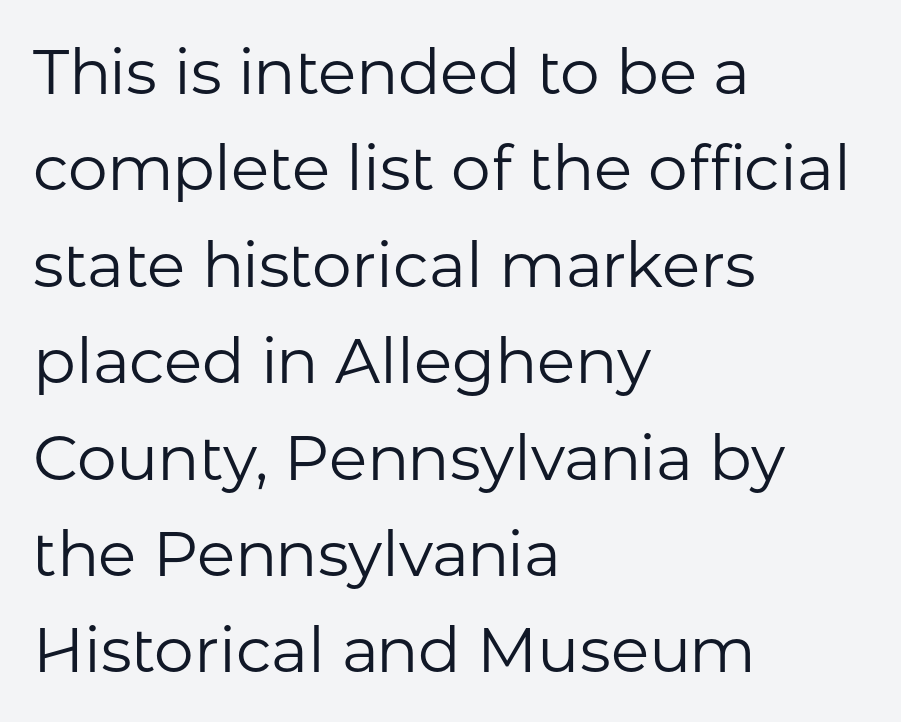
The image shows 63 px regular-weight sans-serif type, upright; set left-aligned, normal line spacing (1.53x), normal letter spacing, not underlined; low stroke contrast and a medium x-height.
